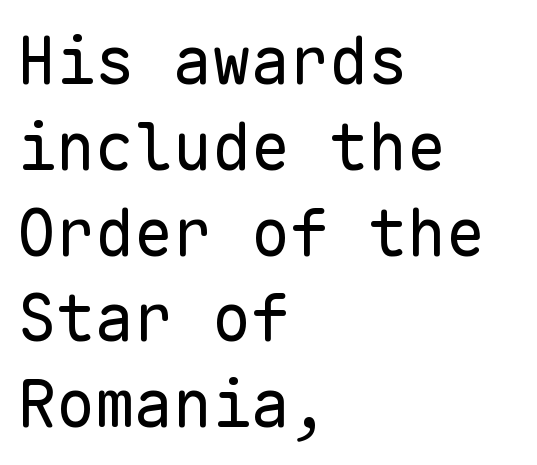
Q: Is the text bold? A: No.
Q: Is the text italic (slanted)? A: No, it is upright.
Q: Is the typeface a serif or a sans-serif typeface? A: Sans-serif.
Q: Is the text underlined? A: No.
Q: How is the paragraph aligned? A: Left-aligned.
Q: Is the spacing between letters normal or unusually wide? A: Normal.
Q: Is the spacing between lines tight, normal or loose? A: Normal.
Q: Width (condensed, normal, or wide)? A: Normal.
Q: Stroke contrast? A: Low.
Q: x-height? A: Medium.
Q: Monospaced? A: Yes.
